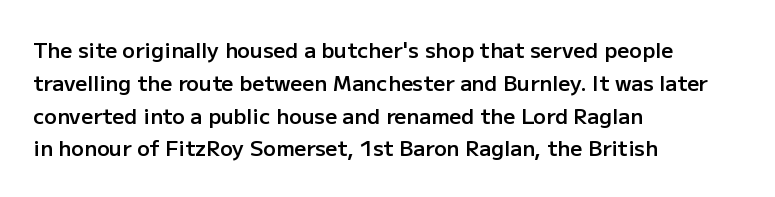
Q: Is the text bold? A: Semi-bold.
Q: Is the text italic (slanted)? A: No, it is upright.
Q: Is the text underlined? A: No.
Q: How is the paragraph aligned? A: Left-aligned.
Q: Is the spacing between letters normal or unusually wide? A: Normal.
Q: Is the spacing between lines tight, normal or loose? A: Normal.
